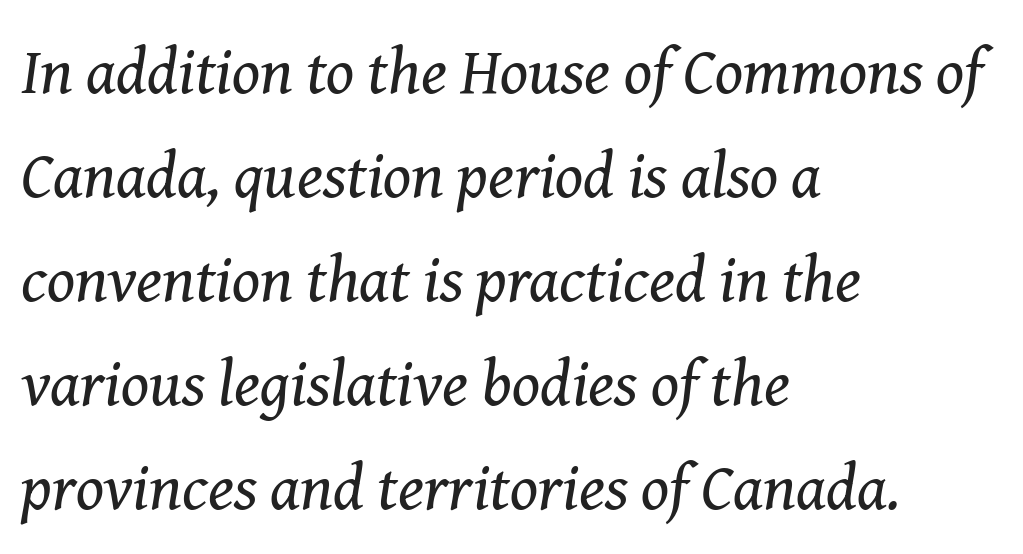
Weight: regular or lighter. Visually the block forms a straight wall on the left and a jagged coastline on the right. Varying glyph widths throughout — classic text-font behaviour. Descenders hang freely into open space.
